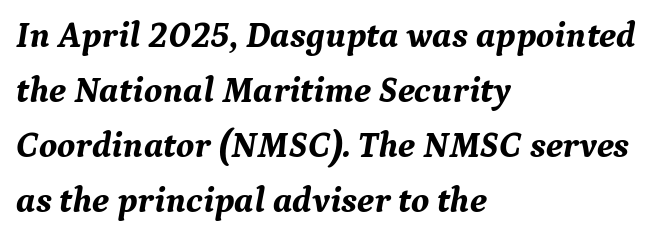
{"serif": "yes", "italic": "yes", "lean": "right", "slant_degrees": 9, "bold": "yes", "weight": "bold", "width": "normal", "stroke_contrast": "medium", "x_height": "medium", "monospaced": "no", "underline": "no", "align": "left", "line_spacing": "normal", "line_spacing_ratio": 1.53, "letter_spacing": "normal", "letter_spacing_em": 0.0, "glyph_px": 36}
